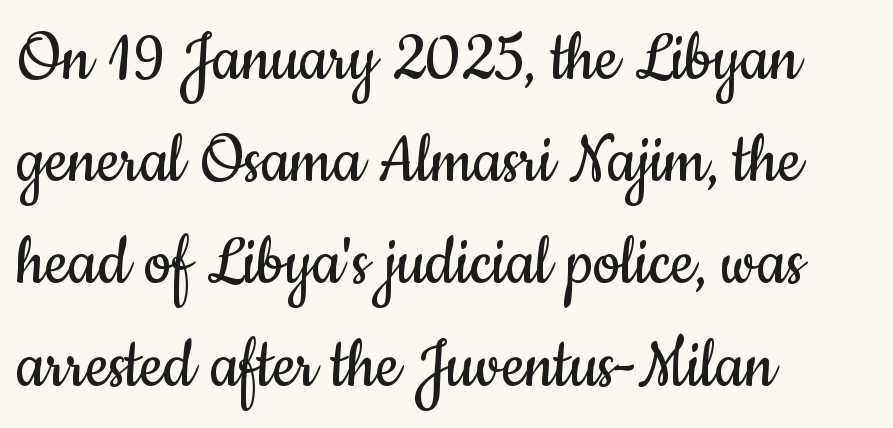
Are there feet on the stems? There aren't — it's a sans. A normal amount of white space separates one row of letters from the next. A typesetter would call this proportional, since set widths differ per character. Ink coverage per letter is moderate at most.
